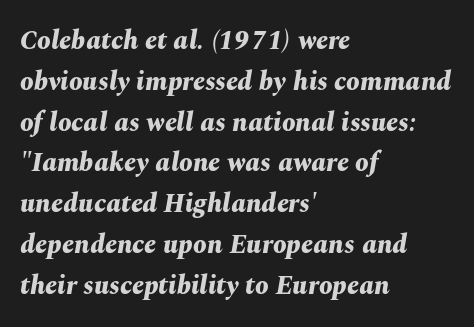
Spacing between characters is what you'd get straight out of the box. Caption: bold face, heavy strokes. Compared with ordinary roman type, these characters are visibly tilted. The gap between lines stays unmarked. Baseline-to-baseline distance is the conventional proportion of letter height.
